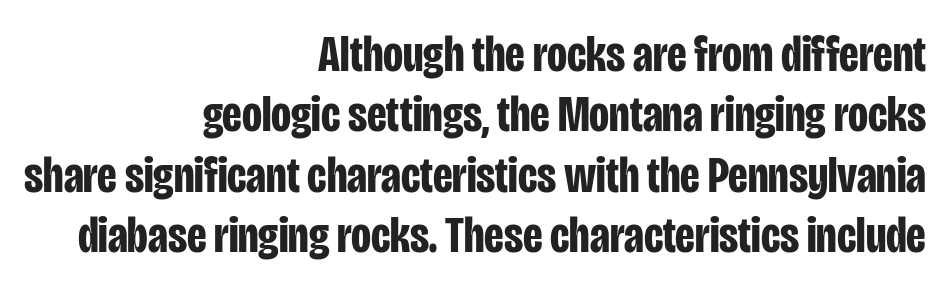
Anything drawn beneath the words? Only blank space. Serif or sans? Sans — the stroke terminals are bare. These lines are rendered in a variable-pitch font. The horizontal fit of the characters is conventional and even.
